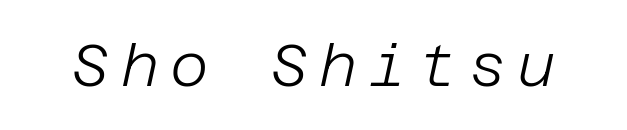
A clean baseline with only descenders dipping below it. Looking at the ascenders, they clearly lean. The typeface has the unassuming heft of standard copy or less.
